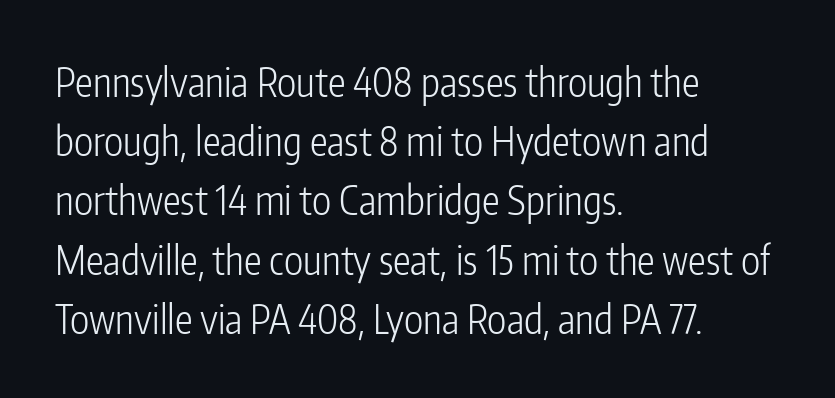
Q: Is the text bold? A: No.
Q: Is the text italic (slanted)? A: No, it is upright.
Q: Is the typeface a serif or a sans-serif typeface? A: Sans-serif.
Q: Is the text underlined? A: No.
Q: How is the paragraph aligned? A: Left-aligned.
Q: Is the spacing between letters normal or unusually wide? A: Normal.
Q: Is the spacing between lines tight, normal or loose? A: Normal.
Q: Width (condensed, normal, or wide)? A: Condensed.
Q: Stroke contrast? A: Low.
Q: x-height? A: Medium.
Q: Monospaced? A: No.
